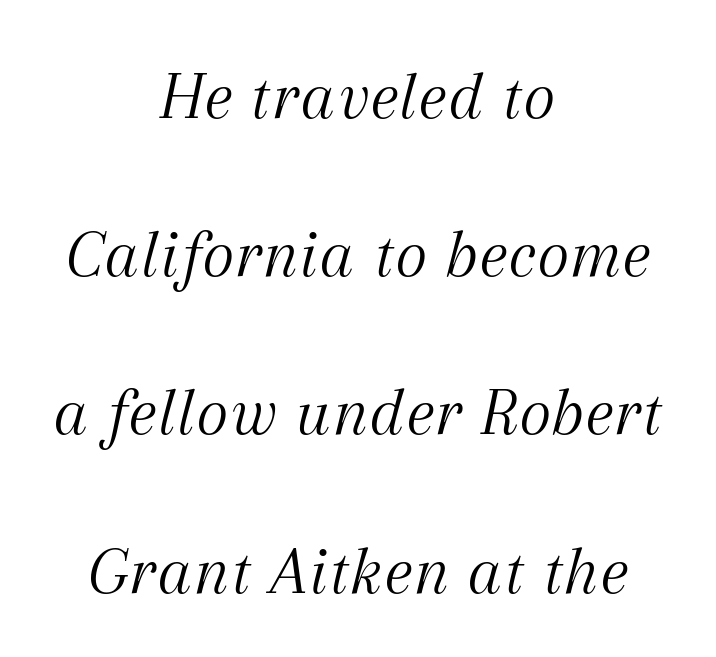
Q: Is the text bold? A: No.
Q: Is the text italic (slanted)? A: Yes, it leans right by about 12 degrees.
Q: Is the typeface a serif or a sans-serif typeface? A: Serif.
Q: Is the text underlined? A: No.
Q: How is the paragraph aligned? A: Centered.
Q: Is the spacing between letters normal or unusually wide? A: Normal.
Q: Is the spacing between lines tight, normal or loose? A: Loose.
Q: Width (condensed, normal, or wide)? A: Normal.
Q: Stroke contrast? A: Medium.
Q: x-height? A: Medium.
Q: Monospaced? A: No.
